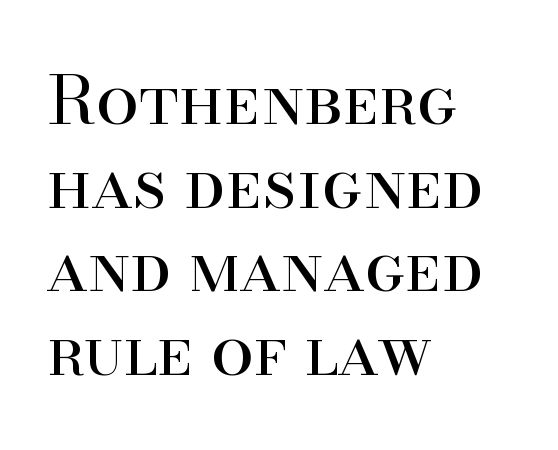
The image shows 68 px regular-weight serif type, upright; set left-aligned, line spacing 1.23x, normal letter spacing, not underlined; high stroke contrast and a small x-height.
